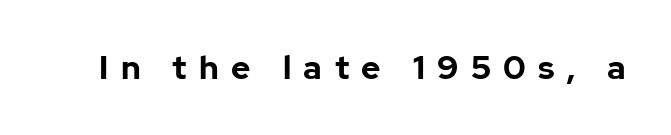
{"serif": "no", "italic": "no", "bold": "yes", "weight": "bold", "width": "normal", "stroke_contrast": "low", "x_height": "medium", "monospaced": "no", "underline": "no", "letter_spacing": "wide", "letter_spacing_em": 0.38, "glyph_px": 33}
